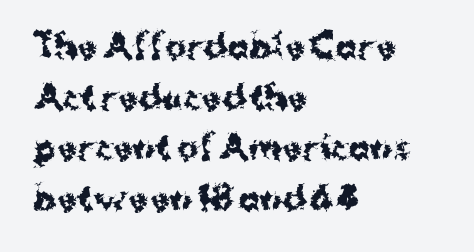
{"serif": "no", "italic": "no", "bold": "yes", "weight": "bold", "width": "normal", "stroke_contrast": "medium", "x_height": "medium", "monospaced": "no", "underline": "no", "align": "left", "line_spacing": "normal", "line_spacing_ratio": 1.58, "letter_spacing": "normal", "letter_spacing_em": 0.0, "glyph_px": 32}
